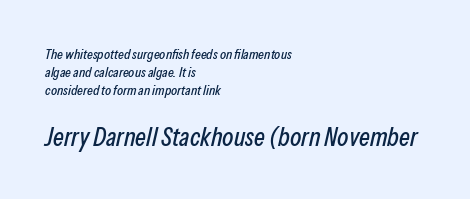
{"italic": "yes", "lean": "right", "slant_degrees": 13, "underline": "no", "align": "left", "line_spacing": "normal", "line_spacing_ratio": 1.28, "letter_spacing": "normal", "letter_spacing_em": 0.0, "larger_block": "second", "size_ratio": 1.86, "glyph_px": 26}
